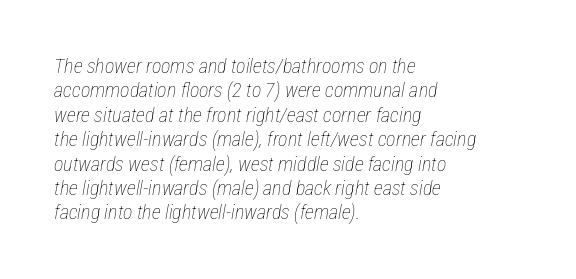
The image shows 20 px text type, italic (leaning right); set left-aligned, line spacing 1.22x, normal letter spacing, not underlined.
